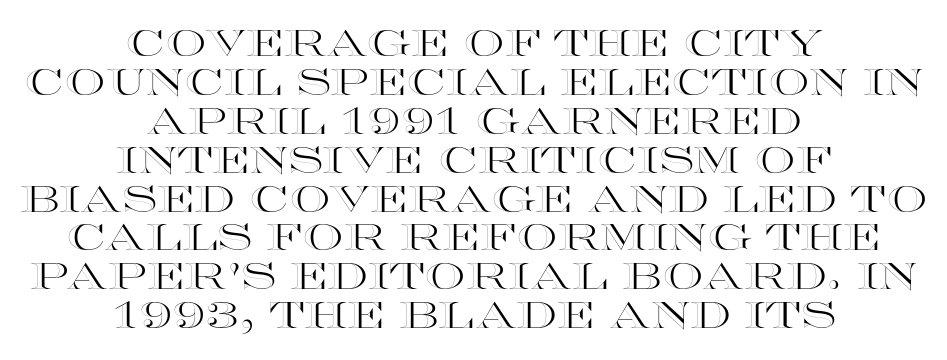
Reading down the column, the eye jumps only a short way to each next line. Note the varied advance widths — an 'i' is clearly narrower than an 'm'. Upright lettering throughout. Where is the straight margin? There isn't one; the lines are centered. Nobody drew a line under any word here.
